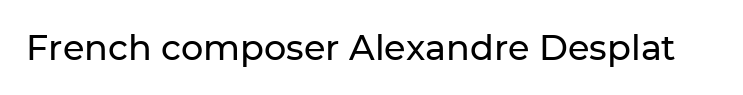
The image shows 35 px sans-serif type, upright; set normal letter spacing, not underlined; low stroke contrast and a medium x-height.
